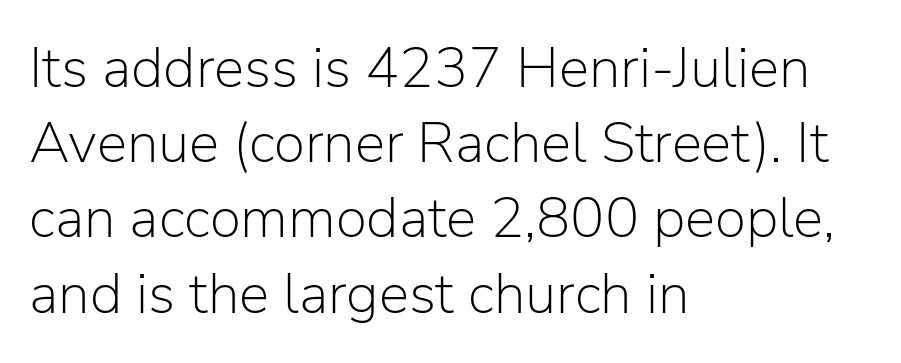
Q: Is the text bold? A: No.
Q: Is the text italic (slanted)? A: No, it is upright.
Q: Is the typeface a serif or a sans-serif typeface? A: Sans-serif.
Q: Is the text underlined? A: No.
Q: How is the paragraph aligned? A: Left-aligned.
Q: Is the spacing between letters normal or unusually wide? A: Normal.
Q: Is the spacing between lines tight, normal or loose? A: Normal.
Q: Width (condensed, normal, or wide)? A: Normal.
Q: Stroke contrast? A: Low.
Q: x-height? A: Medium.
Q: Monospaced? A: No.
